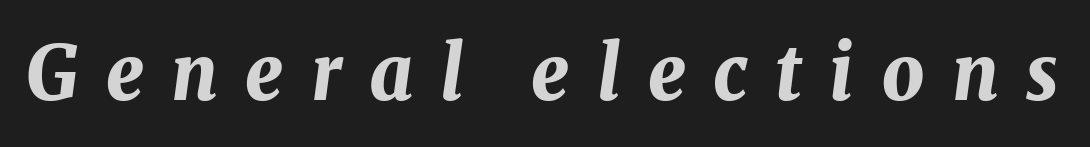
The image shows 75 px bold type, italic (leaning right); set unusually wide letter spacing (+0.36 em), not underlined; medium stroke contrast and a medium x-height.
